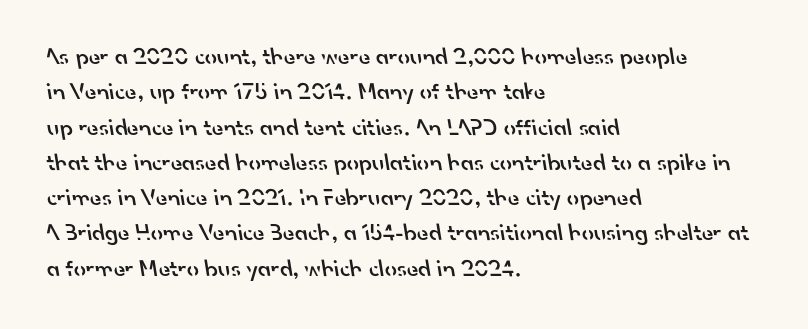
Q: Is the text bold? A: Semi-bold.
Q: Is the text underlined? A: No.
Q: How is the paragraph aligned? A: Left-aligned.
Q: Is the spacing between letters normal or unusually wide? A: Normal.
Q: Is the spacing between lines tight, normal or loose? A: Normal.
